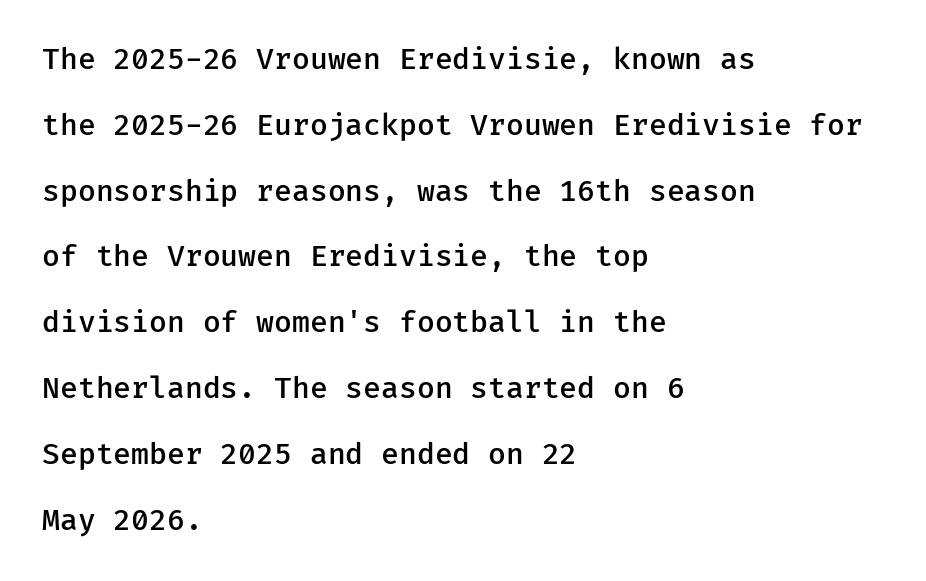
Q: Is the text bold? A: Semi-bold.
Q: Is the text italic (slanted)? A: No, it is upright.
Q: Is the typeface a serif or a sans-serif typeface? A: Sans-serif.
Q: Is the text underlined? A: No.
Q: How is the paragraph aligned? A: Left-aligned.
Q: Is the spacing between letters normal or unusually wide? A: Normal.
Q: Is the spacing between lines tight, normal or loose? A: Loose.
Q: Width (condensed, normal, or wide)? A: Normal.
Q: Stroke contrast? A: Low.
Q: x-height? A: Medium.
